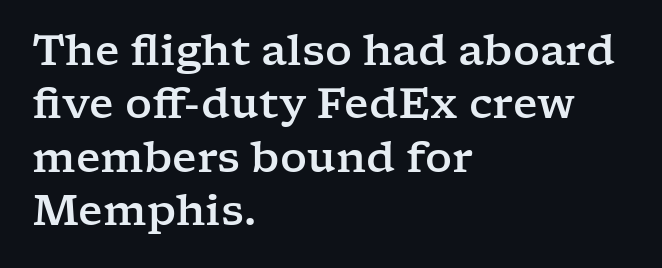
The image shows 42 px wide serif type, upright; set left-aligned, normal line spacing (1.27x), normal letter spacing, not underlined; low stroke contrast and a medium x-height.
